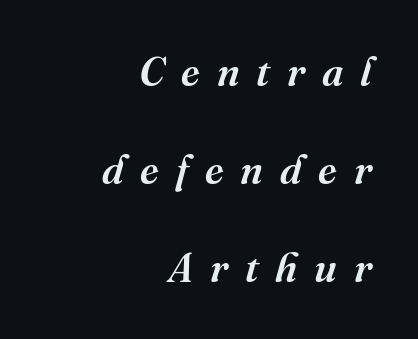
Designer's note — italics engaged. To sum up the face: it has serifs. The paragraph has a hard right edge and a soft left edge. Loosely led — the rows are spread out. The characters look somewhat weighty, a semibold short of true bold. Here the designer chose a conventional face with non-uniform glyph widths.
